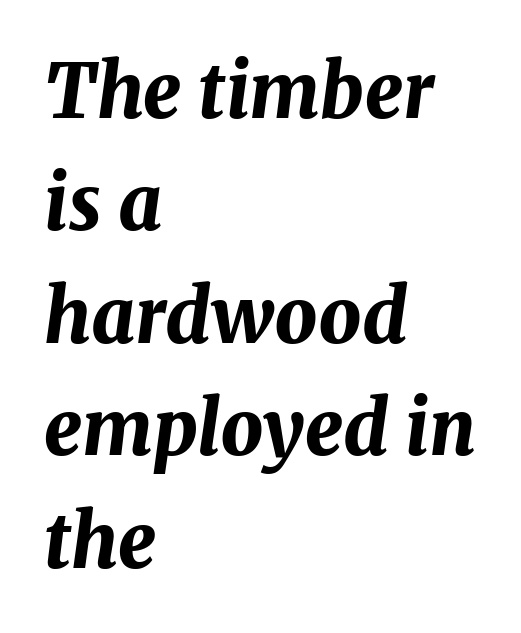
Q: Is the text bold? A: Yes.
Q: Is the text italic (slanted)? A: Yes, it leans right by about 8 degrees.
Q: Is the text underlined? A: No.
Q: How is the paragraph aligned? A: Left-aligned.
Q: Is the spacing between letters normal or unusually wide? A: Normal.
Q: Is the spacing between lines tight, normal or loose? A: Normal.
Q: Width (condensed, normal, or wide)? A: Normal.
Q: Stroke contrast? A: Medium.
Q: x-height? A: Medium.
Q: Monospaced? A: No.
